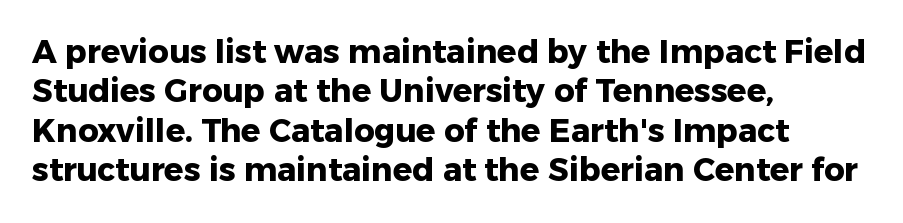
Q: Is the text bold? A: Yes.
Q: Is the text italic (slanted)? A: No, it is upright.
Q: Is the typeface a serif or a sans-serif typeface? A: Sans-serif.
Q: Is the text underlined? A: No.
Q: How is the paragraph aligned? A: Left-aligned.
Q: Is the spacing between letters normal or unusually wide? A: Normal.
Q: Width (condensed, normal, or wide)? A: Normal.
Q: Stroke contrast? A: Low.
Q: x-height? A: Medium.
Q: Monospaced? A: No.
